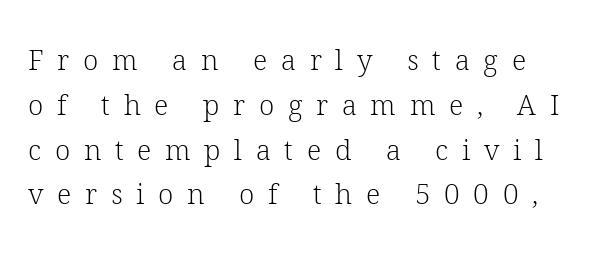
{"serif": "yes", "italic": "no", "bold": "no", "weight": "light", "width": "normal", "stroke_contrast": "low", "x_height": "medium", "monospaced": "no", "underline": "no", "line_spacing": "normal", "line_spacing_ratio": 1.6, "letter_spacing": "wide", "letter_spacing_em": 0.49, "glyph_px": 28}
